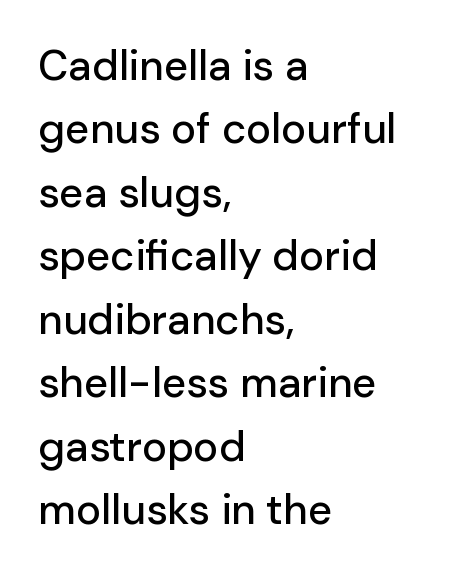
The rendering shows plain stroke endings on the letterforms — a sans-serif design. Whoever set this chose a conventional vertical rhythm. Character widths vary here, with narrow letters taking less room than wide ones. Each word holds together tightly as a unit, with standard inter-letter gaps. The lines are quadded left. Ascenders rise straight up at ninety degrees.
